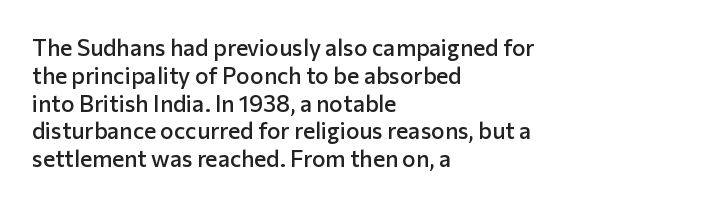
Q: Is the text bold? A: Semi-bold.
Q: Is the text italic (slanted)? A: No, it is upright.
Q: Is the text underlined? A: No.
Q: How is the paragraph aligned? A: Left-aligned.
Q: Is the spacing between letters normal or unusually wide? A: Normal.
